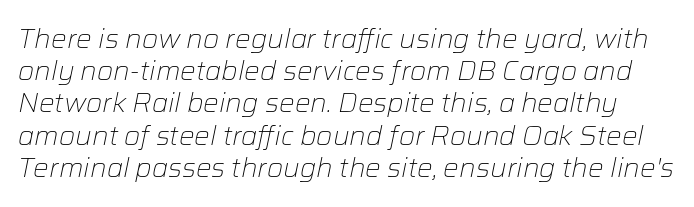
The image shows 26 px text type, italic (leaning right); set line spacing 1.24x, normal letter spacing, not underlined.
